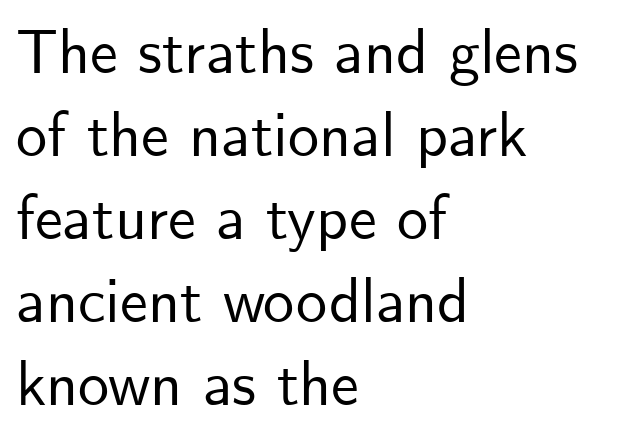
The image shows 62 px sans-serif type, upright; set left-aligned, normal line spacing (1.34x), normal letter spacing, not underlined; low stroke contrast and a small x-height.
